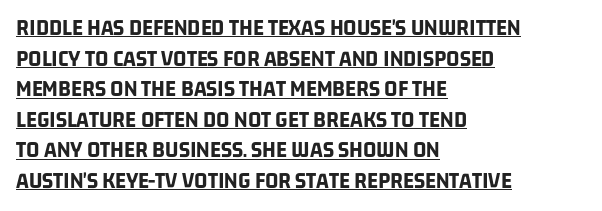
The image shows 23 px bold type; set left-aligned, normal line spacing (1.33x), normal letter spacing, underlined.
